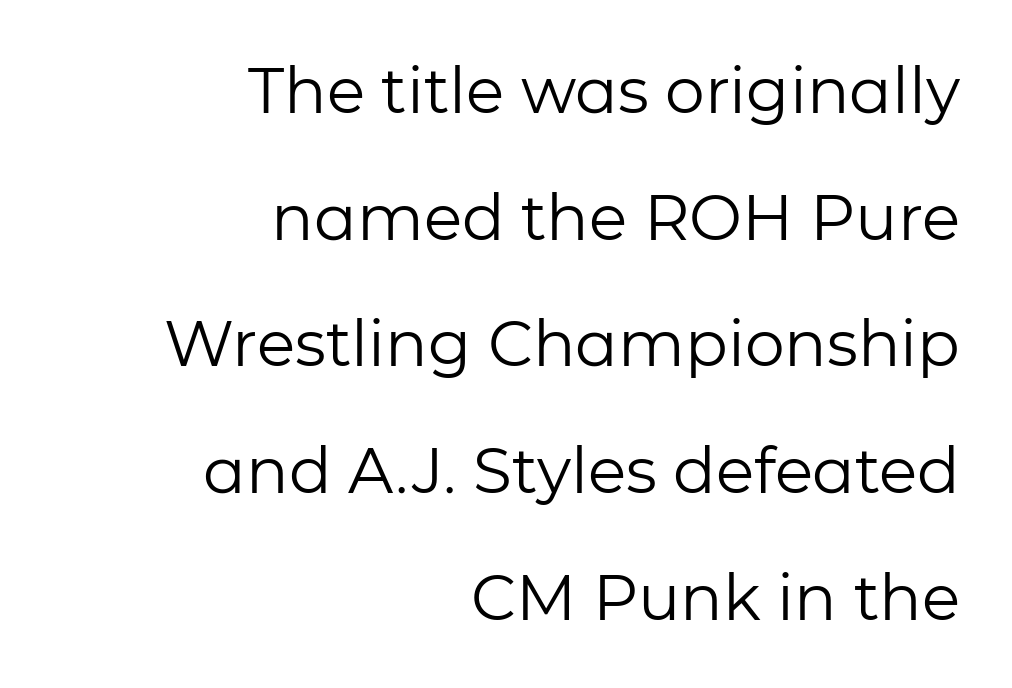
{"serif": "no", "italic": "no", "bold": "no", "weight": "regular", "width": "normal", "stroke_contrast": "low", "x_height": "medium", "monospaced": "no", "underline": "no", "align": "right", "line_spacing": "loose", "line_spacing_ratio": 2.01, "letter_spacing": "normal", "letter_spacing_em": 0.0, "glyph_px": 63}
